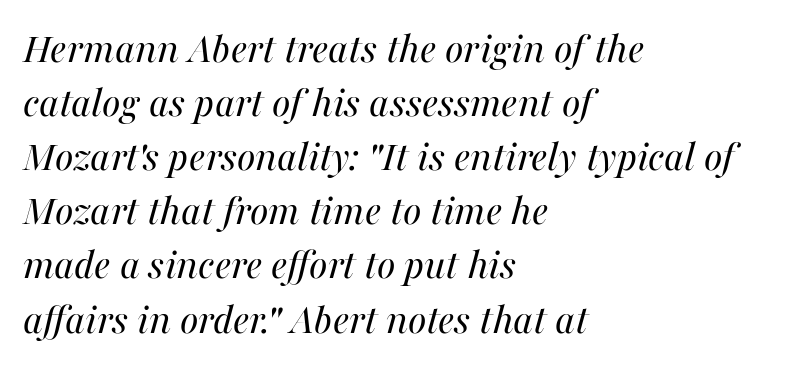
Character widths vary here, with narrow letters taking less room than wide ones. How are the letters spaced? Ordinarily, with no added tracking. Line beginnings align vertically; line endings do not. This is oblique type, the kind used for emphasis or titles. Any mark beneath the type? The region is blank. Is the stroke heavy? The answer is a plain regular-or-lighter.
